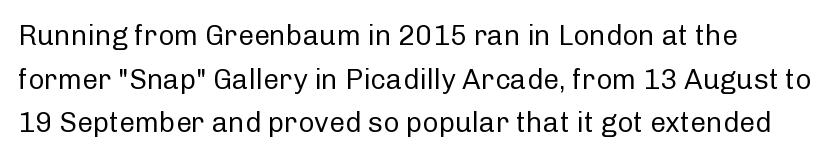
Q: Is the text bold? A: No.
Q: Is the text italic (slanted)? A: No, it is upright.
Q: Is the typeface a serif or a sans-serif typeface? A: Sans-serif.
Q: Is the text underlined? A: No.
Q: Is the spacing between letters normal or unusually wide? A: Normal.
Q: Is the spacing between lines tight, normal or loose? A: Normal.
Q: Width (condensed, normal, or wide)? A: Normal.
Q: Stroke contrast? A: Low.
Q: x-height? A: Medium.
Q: Monospaced? A: No.
